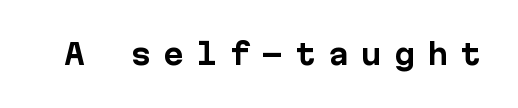
{"serif": "no", "italic": "no", "bold": "yes", "weight": "bold", "width": "normal", "stroke_contrast": "low", "x_height": "medium", "monospaced": "yes", "underline": "no", "letter_spacing": "wide", "letter_spacing_em": 0.43, "glyph_px": 28}
